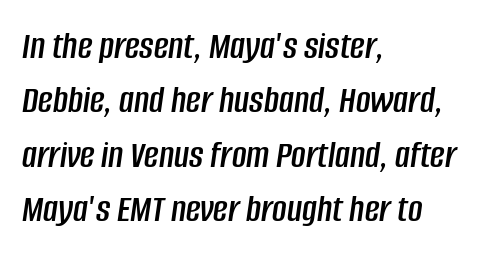
The image shows 40 px condensed type, italic (leaning right); set left-aligned, normal line spacing (1.36x), normal letter spacing, not underlined; low stroke contrast and a large x-height.
